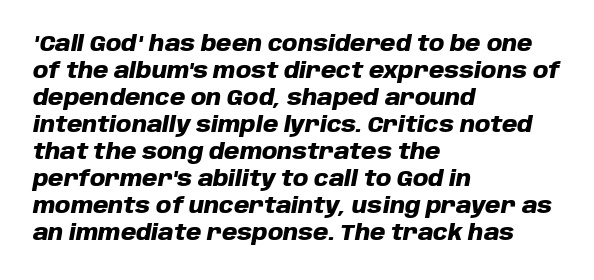
The image shows 22 px bold type, italic (leaning right); set left-aligned, line spacing 1.23x, normal letter spacing, not underlined.
